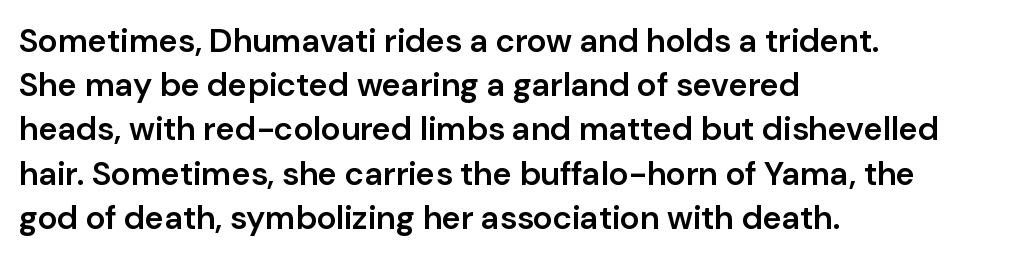
{"serif": "no", "italic": "no", "bold": "semi", "weight": "semibold", "width": "normal", "stroke_contrast": "low", "x_height": "medium", "monospaced": "no", "underline": "no", "align": "left", "line_spacing": "normal", "line_spacing_ratio": 1.34, "letter_spacing": "normal", "letter_spacing_em": 0.0, "glyph_px": 33}
